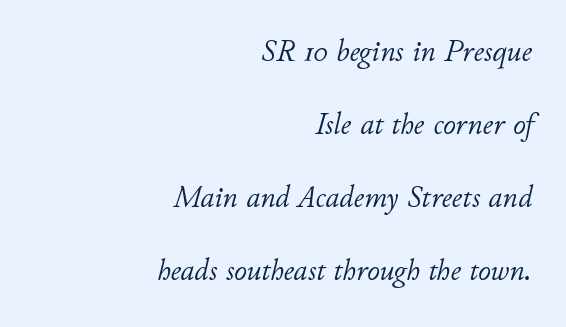
The image shows 31 px light type, italic (leaning right); set right-aligned, loose line spacing (2.35x), normal letter spacing, not underlined; low stroke contrast and a small x-height.
